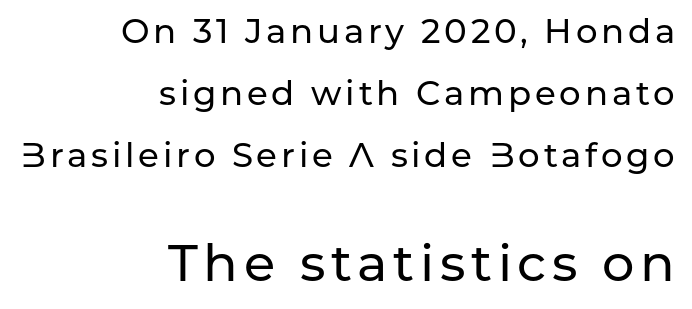
The image shows 51 px sans-serif type, upright; set right-aligned, line spacing 1.82x, not underlined; the second (bottom) block is 1.5x larger; low stroke contrast and a medium x-height.
